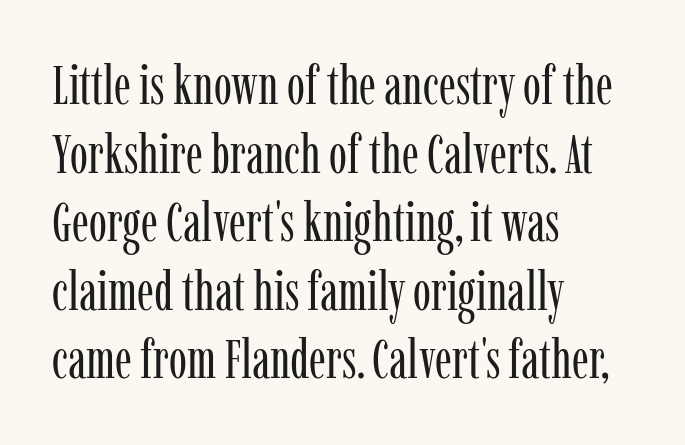
{"serif": "yes", "italic": "no", "bold": "no", "weight": "regular", "width": "condensed", "stroke_contrast": "low", "x_height": "medium", "monospaced": "no", "underline": "no", "align": "left", "line_spacing": "normal", "line_spacing_ratio": 1.27, "letter_spacing": "normal", "letter_spacing_em": 0.0, "glyph_px": 54}
